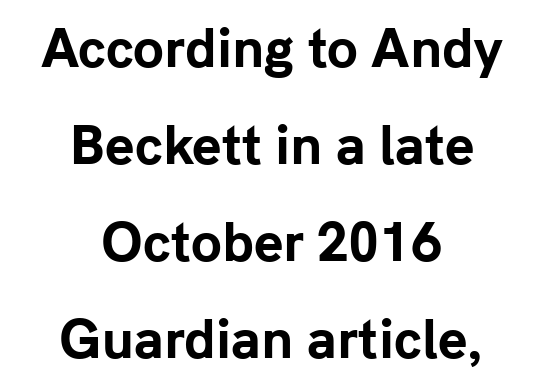
{"serif": "no", "italic": "no", "bold": "yes", "weight": "bold", "width": "normal", "stroke_contrast": "low", "x_height": "medium", "monospaced": "no", "underline": "no", "align": "center", "line_spacing": "loose", "line_spacing_ratio": 1.94, "letter_spacing": "normal", "letter_spacing_em": 0.0, "glyph_px": 50}
